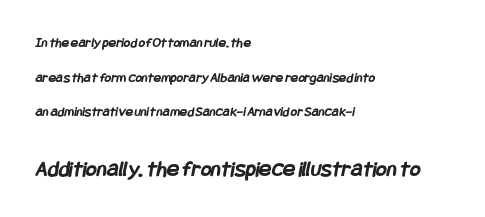
The image shows 23 px bold type; set left-aligned, loose line spacing (2.47x), normal letter spacing, not underlined; the second (bottom) block is 1.64x larger.
